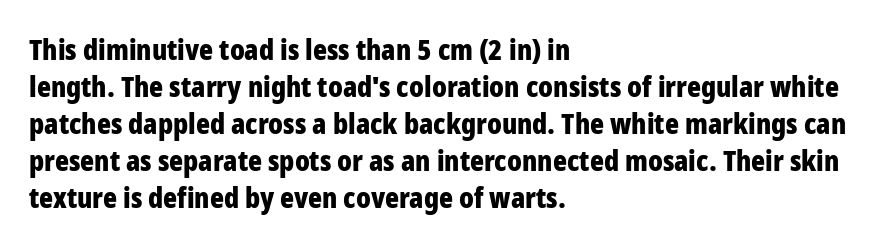
Q: Is the text bold? A: Yes.
Q: Is the text italic (slanted)? A: No, it is upright.
Q: Is the typeface a serif or a sans-serif typeface? A: Sans-serif.
Q: Is the text underlined? A: No.
Q: How is the paragraph aligned? A: Left-aligned.
Q: Is the spacing between letters normal or unusually wide? A: Normal.
Q: Is the spacing between lines tight, normal or loose? A: Normal.
Q: Width (condensed, normal, or wide)? A: Condensed.
Q: Stroke contrast? A: Low.
Q: x-height? A: Medium.
Q: Monospaced? A: No.
